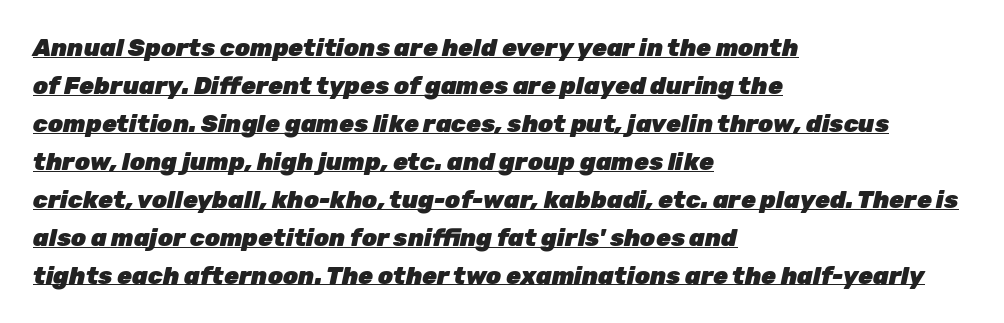
How are the letters spaced? Ordinarily, with no added tracking. Characters are canted at an angle relative to the baseline's perpendicular. Typographic density is high because the face is bold. The rendering anchors every line to the left-hand side. You can see a thin bar hugging the bottom of the glyphs.
